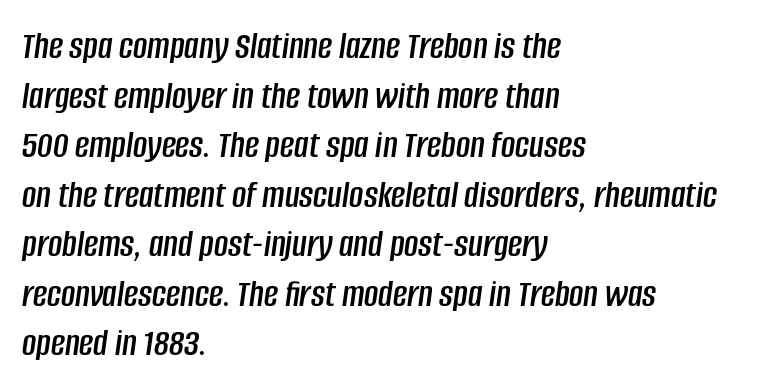
Q: Is the text italic (slanted)? A: Yes, it leans right by about 8 degrees.
Q: Is the text underlined? A: No.
Q: How is the paragraph aligned? A: Left-aligned.
Q: Is the spacing between letters normal or unusually wide? A: Normal.
Q: Is the spacing between lines tight, normal or loose? A: Normal.
Q: Width (condensed, normal, or wide)? A: Condensed.
Q: Stroke contrast? A: Low.
Q: x-height? A: Large.
Q: Monospaced? A: No.
